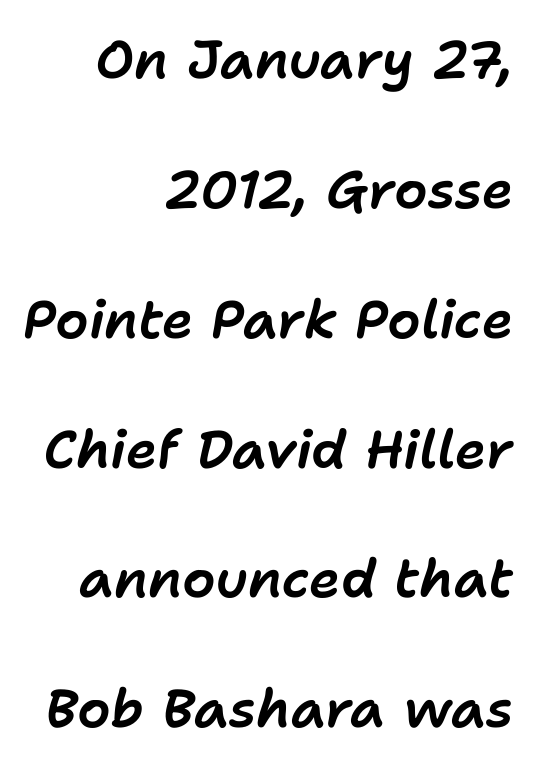
The image shows 53 px text type, italic (leaning right); set right-aligned, loose line spacing (2.45x), normal letter spacing, not underlined; low stroke contrast and a medium x-height.
